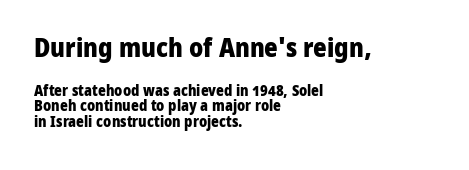
The image shows 26 px bold type, upright; set left-aligned, tight line spacing (1.04x), normal letter spacing, not underlined; the first (top) block is 1.73x larger.
